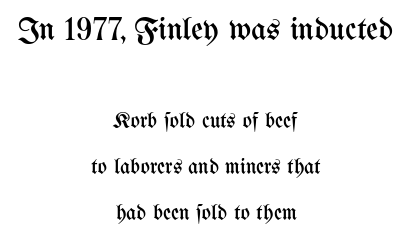
The strokes carry an ordinary text weight at most. Do the characters align in a grid? No, the font is proportional. No italicization has been applied; the sample stays upright. Quick note: underline off. Horizontally, the lines are justified to the midpoint only.
